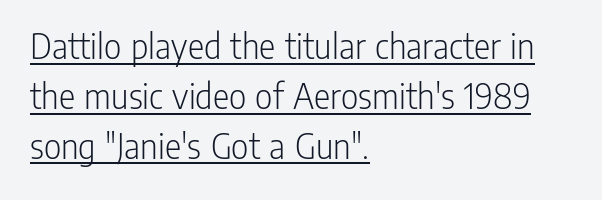
Default kerning and tracking; the words read as compact shapes. The words here are underlined. The setting favours the left margin, as ordinary paragraphs usually do. The space between consecutive lines is moderate.
